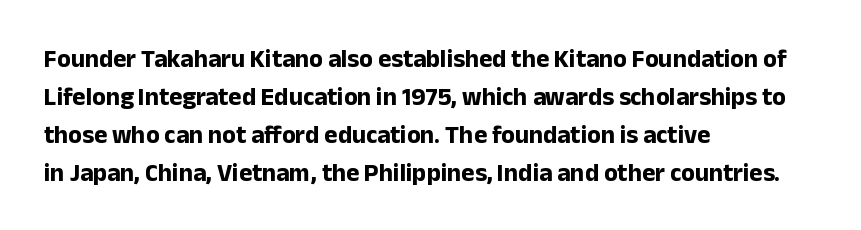
Q: Is the text bold? A: Yes.
Q: Is the text italic (slanted)? A: No, it is upright.
Q: Is the text underlined? A: No.
Q: How is the paragraph aligned? A: Left-aligned.
Q: Is the spacing between letters normal or unusually wide? A: Normal.
Q: Is the spacing between lines tight, normal or loose? A: Normal.
